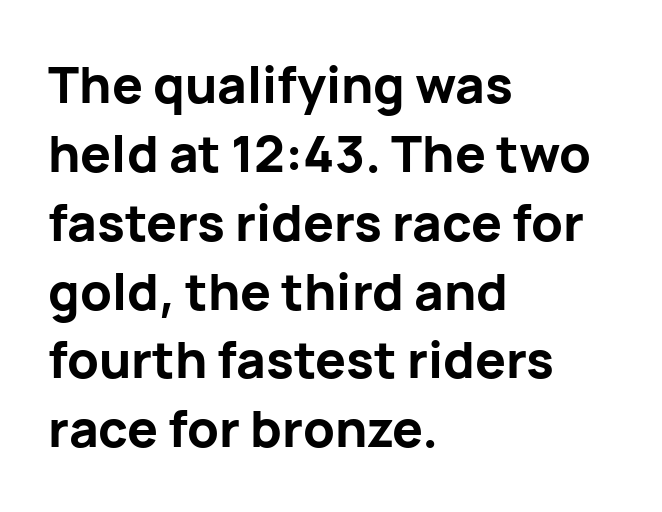
Tracking here is standard; glyphs follow each other at the usual distance. Typographically, this falls in the sans-serif category. In CSS terms this would be text-align: left. A typesetter would call this leading conventional body-copy spacing. Is there any slant? The stems are plumb. Note the varied advance widths — an 'i' is clearly narrower than an 'm'.
